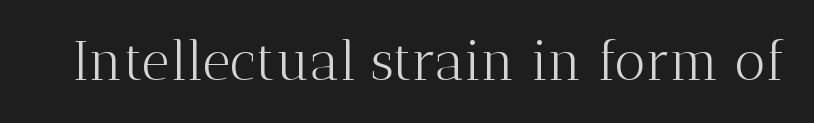
The tracking reads as untouched default to a designer's eye. Does the lettering tilt? It doesn't — this is upright. Underlining? Definitely not there. The face looks like a standard text weight, possibly lighter. The glyphs in this specimen are seriffed. You could not count columns in this text — the font is proportionally spaced.
